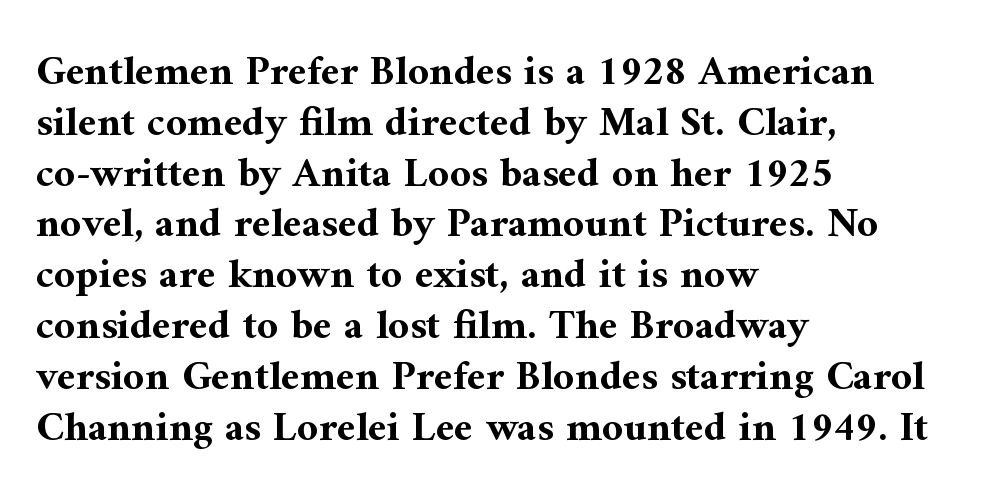
The image shows 42 px bold serif type, upright; set left-aligned, line spacing 1.21x, normal letter spacing, not underlined; medium stroke contrast and a medium x-height.
